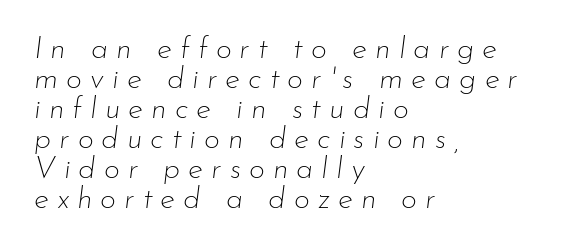
These lines are rendered in a variable-pitch font. Anything drawn beneath the words? Only blank space. Line starts are locked; line ends wander. The letters are slanted; this is an italic face.
